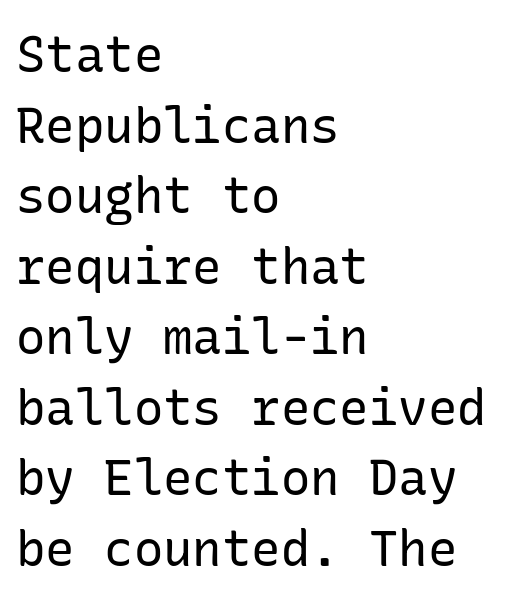
The image shows 49 px regular-weight sans-serif type, upright; set left-aligned, normal line spacing (1.44x), normal letter spacing, not underlined; low stroke contrast and a medium x-height.
